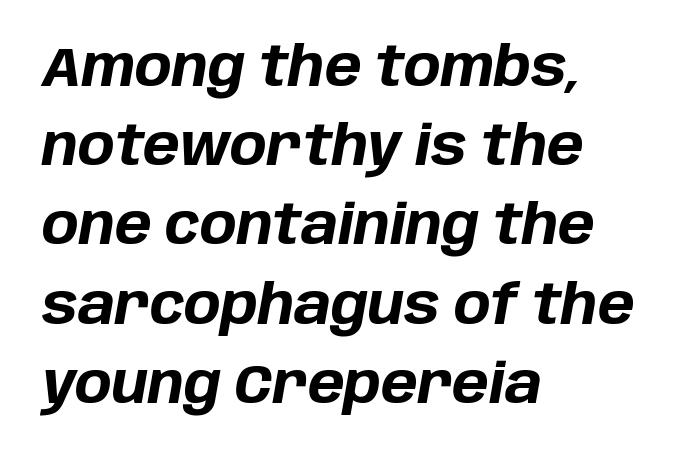
The passage shown leans; its letterforms are oblique. Here the designer chose a conventional face with non-uniform glyph widths. Does extra space separate the letters? No, they use regular spacing. Does the weight exceed regular? Yes, all the way to bold.
